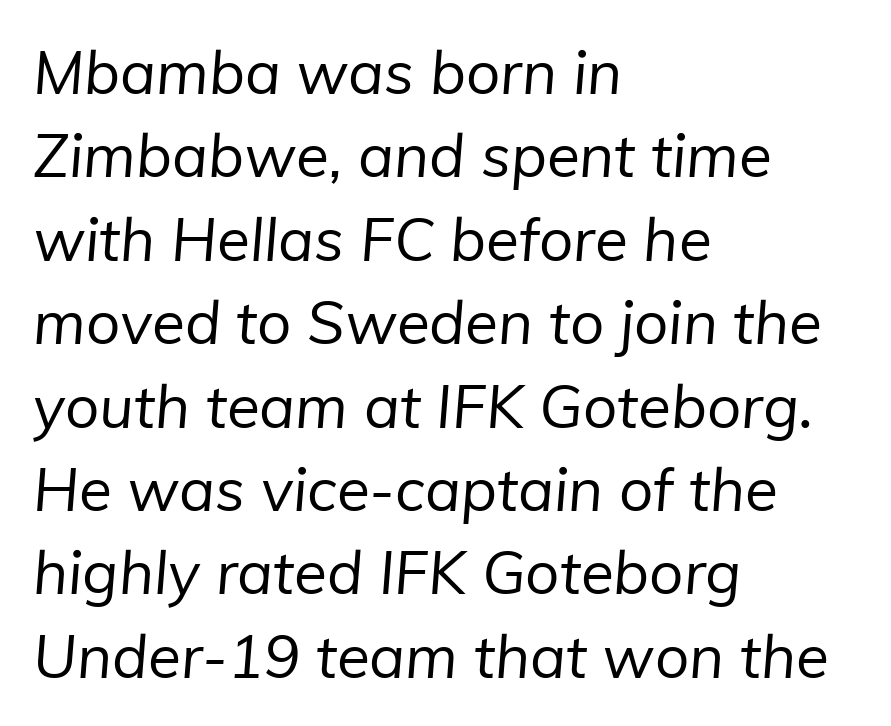
The image shows 60 px regular-weight sans-serif type; set left-aligned, normal line spacing (1.39x), normal letter spacing, not underlined; low stroke contrast and a medium x-height.
